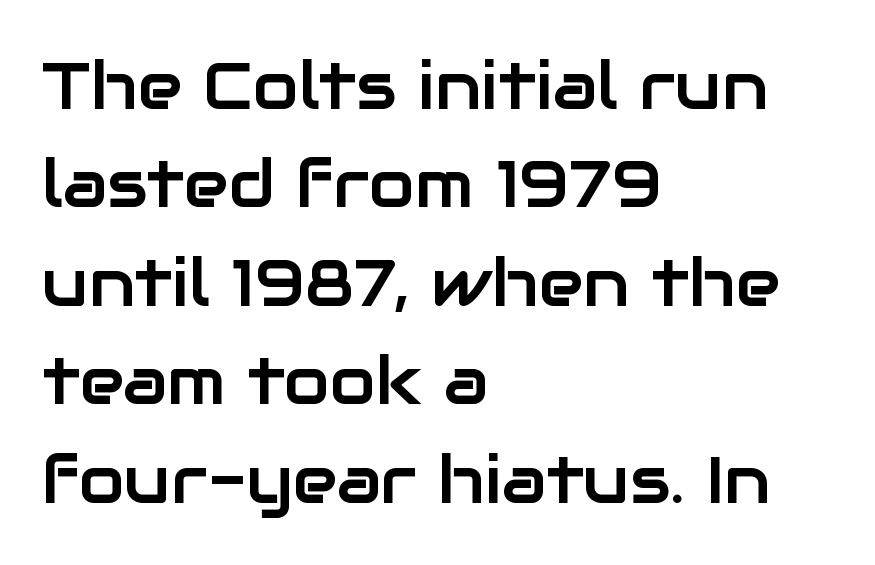
Q: Is the text italic (slanted)? A: No, it is upright.
Q: Is the typeface a serif or a sans-serif typeface? A: Sans-serif.
Q: Is the text underlined? A: No.
Q: How is the paragraph aligned? A: Left-aligned.
Q: Is the spacing between letters normal or unusually wide? A: Normal.
Q: Is the spacing between lines tight, normal or loose? A: Normal.
Q: Width (condensed, normal, or wide)? A: Normal.
Q: Stroke contrast? A: Low.
Q: x-height? A: Medium.
Q: Monospaced? A: No.
